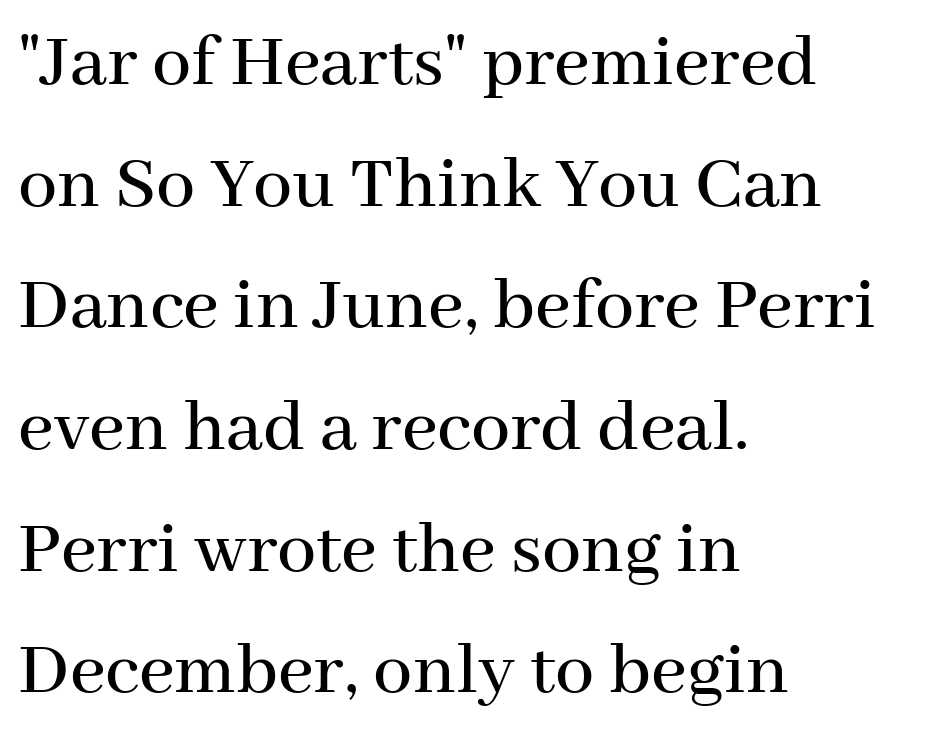
The typesetter chose a ragged-right arrangement here. The string is rendered with underlining switched off. The lettering stays uniformly vertical, giving the passage a roman look. Honestly, the row spacing looks completely unremarkable. Varying glyph widths throughout — classic text-font behaviour.
